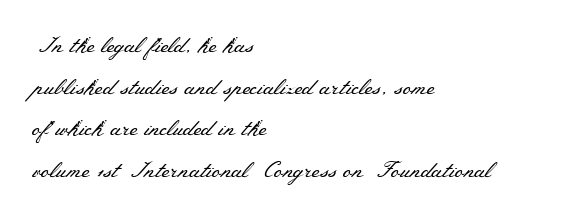
Q: Is the text bold? A: No.
Q: Is the text italic (slanted)? A: Yes.
Q: Is the text underlined? A: No.
Q: How is the paragraph aligned? A: Left-aligned.
Q: Is the spacing between letters normal or unusually wide? A: Normal.
